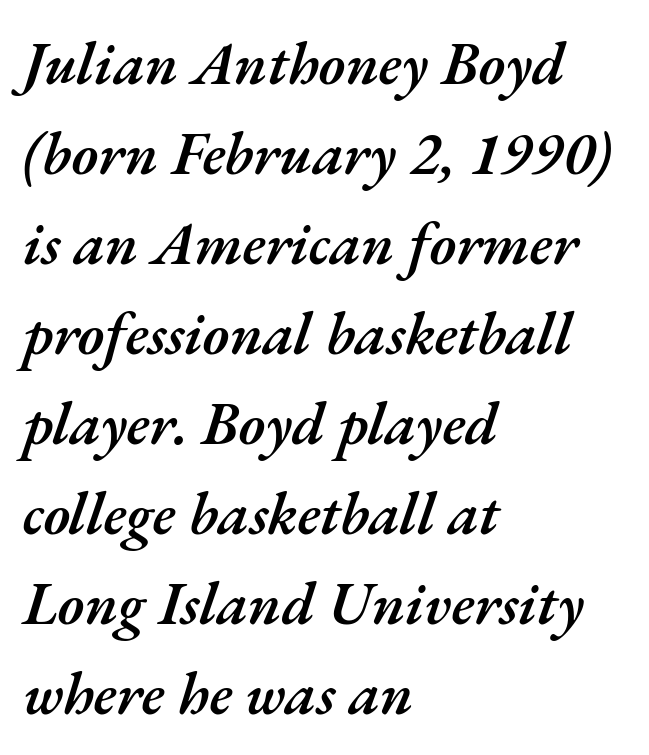
{"italic": "yes", "lean": "right", "slant_degrees": 17, "bold": "semi", "weight": "semibold", "width": "normal", "stroke_contrast": "medium", "x_height": "small", "monospaced": "no", "underline": "no", "align": "left", "line_spacing": "normal", "line_spacing_ratio": 1.5, "letter_spacing": "normal", "letter_spacing_em": 0.0, "glyph_px": 60}
